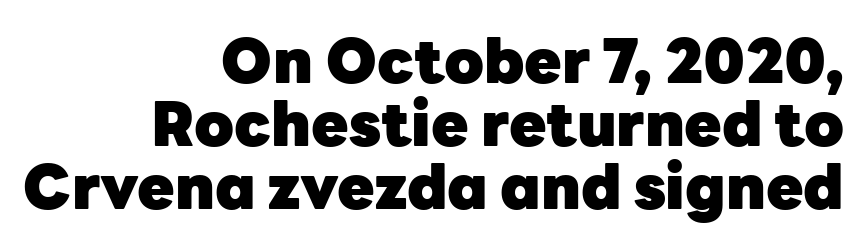
Q: Is the text bold? A: Yes.
Q: Is the text italic (slanted)? A: No, it is upright.
Q: Is the typeface a serif or a sans-serif typeface? A: Sans-serif.
Q: Is the text underlined? A: No.
Q: How is the paragraph aligned? A: Right-aligned.
Q: Is the spacing between letters normal or unusually wide? A: Normal.
Q: Is the spacing between lines tight, normal or loose? A: Tight.
Q: Width (condensed, normal, or wide)? A: Normal.
Q: Stroke contrast? A: Low.
Q: x-height? A: Medium.
Q: Monospaced? A: No.
